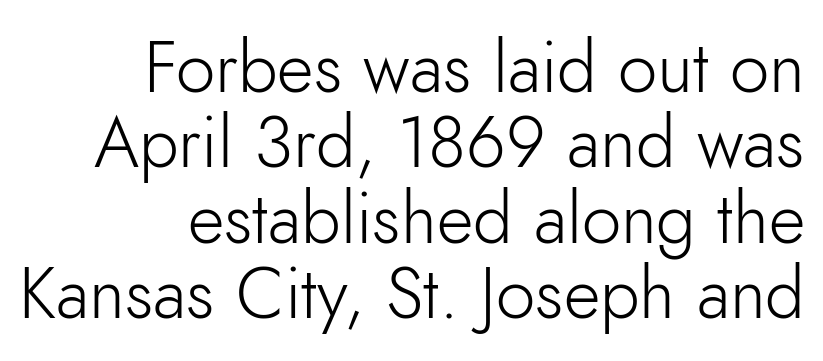
Does the copy run flush right? Yes — the right margin is perfectly even. Closely set lines give the paragraph a compact silhouette. A typesetter would label this face a sans. The face used here is proportionally spaced, like ordinary book or web type. Students, note that the glyphs here touch the page at normal intervals. Nobody drew a line under any word here.
